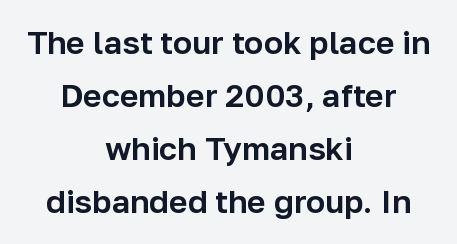
You could not count columns in this text — the font is proportionally spaced. Is the letter spacing exaggerated? No — it looks like the ordinary default. Bare-footed words on every line. Successive baselines arrive at the customary interval. Stroke terminals: plain, sans-serif. It's the straight-up-and-down kind of type.
